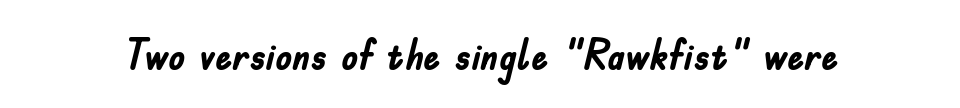
Q: Is the text bold? A: Yes.
Q: Is the text italic (slanted)? A: Yes.
Q: Is the typeface a serif or a sans-serif typeface? A: Sans-serif.
Q: Is the text underlined? A: No.
Q: Is the spacing between letters normal or unusually wide? A: Normal.
Q: Width (condensed, normal, or wide)? A: Condensed.
Q: Stroke contrast? A: Low.
Q: x-height? A: Small.
Q: Monospaced? A: No.
